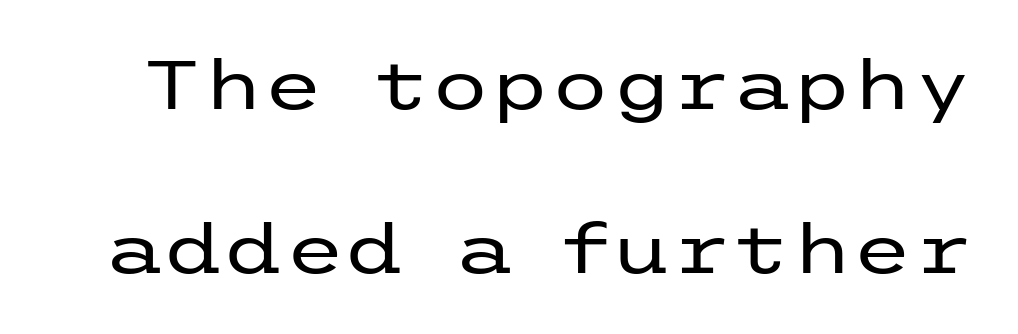
Q: Is the text bold? A: No.
Q: Is the text italic (slanted)? A: No, it is upright.
Q: Is the typeface a serif or a sans-serif typeface? A: Sans-serif.
Q: Is the text underlined? A: No.
Q: Is the spacing between letters normal or unusually wide? A: Normal.
Q: Is the spacing between lines tight, normal or loose? A: Loose.
Q: Width (condensed, normal, or wide)? A: Wide.
Q: Stroke contrast? A: Low.
Q: x-height? A: Medium.
